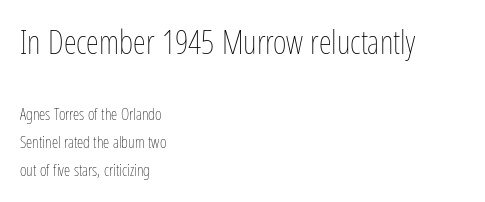
A quiet, ordinary-to-light weight characterises the typeface. This sample has the flowing, uneven cadence of proportional lettering. Clear beneath every line of the passage. Layout note: lines flush left. You get the large type first, then a drop to smaller type.
